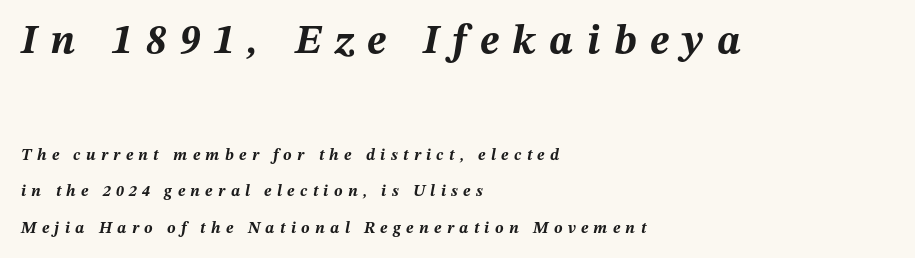
{"italic": "yes", "lean": "right", "slant_degrees": 12, "bold": "yes", "weight": "bold", "width": "normal", "stroke_contrast": "medium", "x_height": "medium", "monospaced": "no", "underline": "no", "align": "left", "line_spacing": "loose", "line_spacing_ratio": 2.27, "letter_spacing": "wide", "letter_spacing_em": 0.33, "larger_block": "first", "size_ratio": 2.56, "glyph_px": 41}
